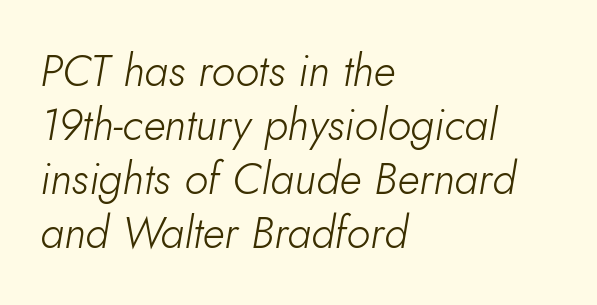
{"italic": "yes", "lean": "right", "slant_degrees": 10, "bold": "no", "weight": "light", "width": "normal", "stroke_contrast": "low", "x_height": "small", "monospaced": "no", "underline": "no", "align": "left", "line_spacing_ratio": 1.23, "letter_spacing": "normal", "letter_spacing_em": 0.0, "glyph_px": 44}
